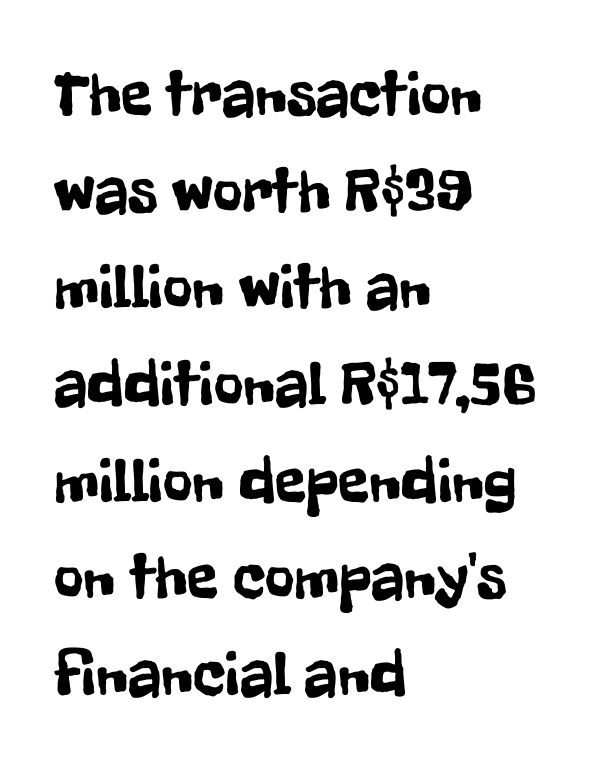
Descenders hang freely into open space. Standard letterfit; no display-style spreading of the glyphs. Proportional: the letters do not fall into vertical columns. The type family on display is of the sans-serif kind. A classic flush-left, rag-right setting is used for this passage.
